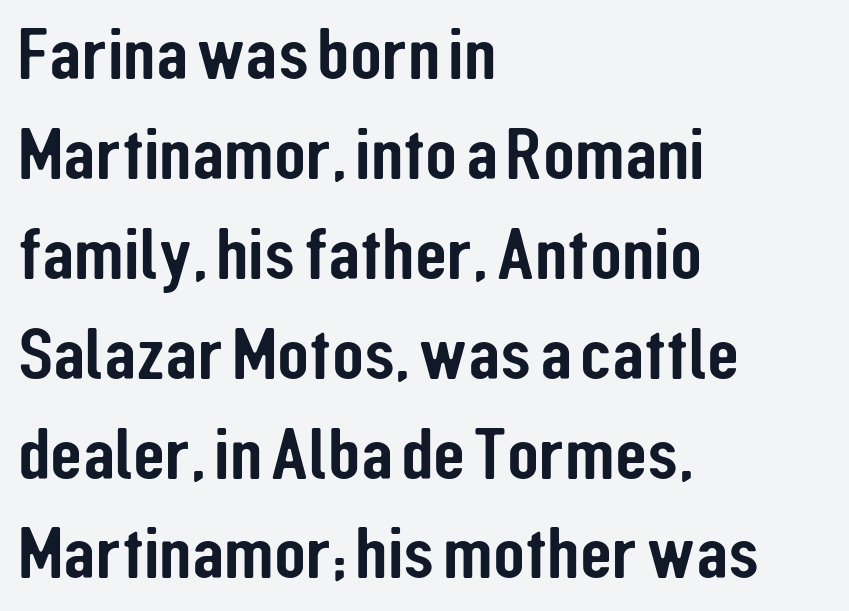
{"serif": "no", "italic": "no", "width": "condensed", "stroke_contrast": "low", "x_height": "medium", "monospaced": "no", "underline": "no", "align": "left", "line_spacing": "normal", "line_spacing_ratio": 1.35, "letter_spacing": "normal", "letter_spacing_em": 0.0, "glyph_px": 74}
